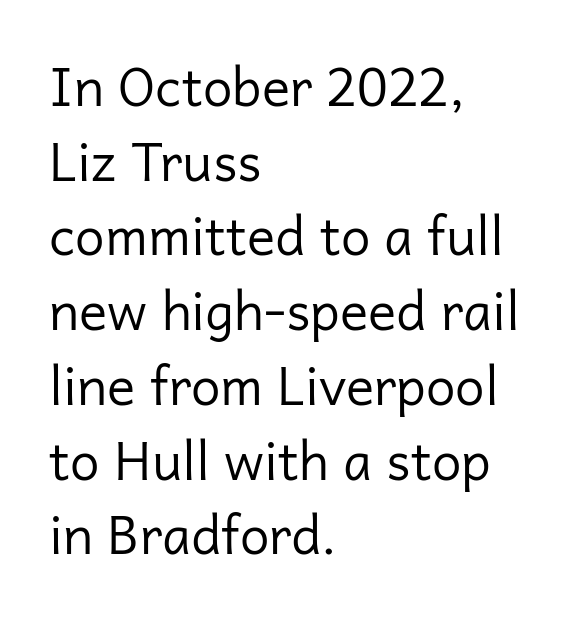
The image shows 53 px regular-weight sans-serif type, upright; set left-aligned, normal line spacing (1.41x), normal letter spacing, not underlined; low stroke contrast and a medium x-height.
